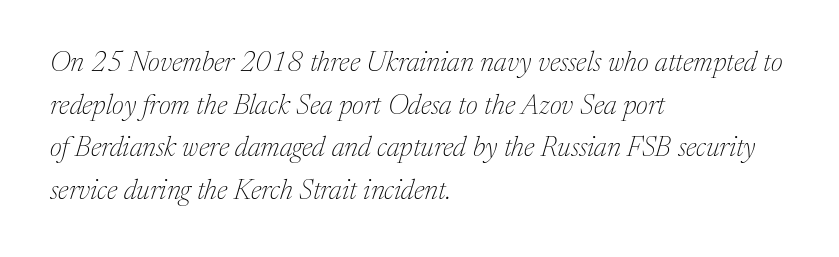
Quick note: underline off. Looks like regular typesetting: each glyph gets only the width it needs. Each new line begins a customary step beneath the previous one. These lines stack with their left ends in a neat column. Stroke mass is kept to a normal reading level or below. Characters are canted at an angle relative to the baseline's perpendicular.
